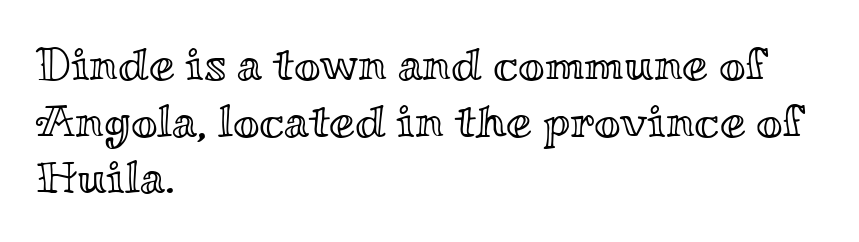
{"italic": "no", "width": "wide", "x_height": "small", "monospaced": "no", "underline": "no", "align": "left", "line_spacing_ratio": 1.23, "letter_spacing": "normal", "letter_spacing_em": 0.0, "glyph_px": 46}
